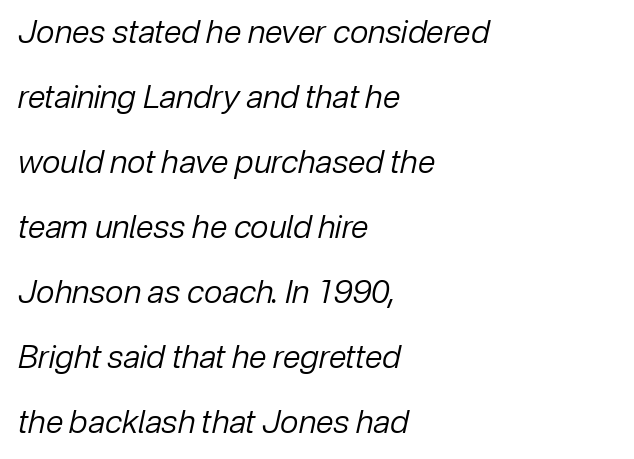
Q: Is the text bold? A: No.
Q: Is the text italic (slanted)? A: Yes, it leans right by about 12 degrees.
Q: Is the text underlined? A: No.
Q: How is the paragraph aligned? A: Left-aligned.
Q: Is the spacing between letters normal or unusually wide? A: Normal.
Q: Is the spacing between lines tight, normal or loose? A: Loose.
Q: Width (condensed, normal, or wide)? A: Normal.
Q: Stroke contrast? A: Low.
Q: x-height? A: Medium.
Q: Monospaced? A: No.
